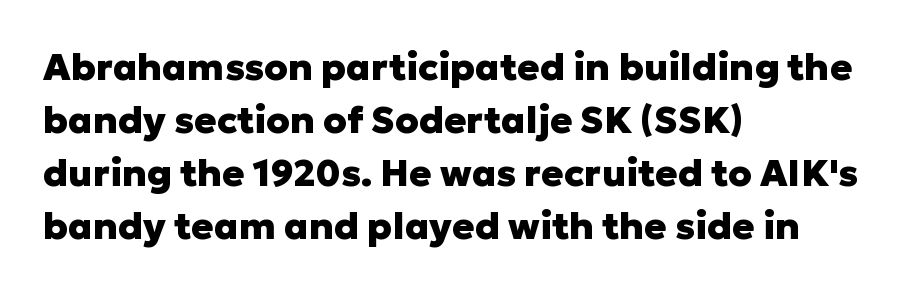
Spacing verdict: proportional, widths tailored to each character. You'd pick this weight for a headline — it's a proper bold. In terms of letterspacing, this is plain default setting. No feet cap the strokes, marking this as sans-serif type. Ordinary non-slanted type is in use.
